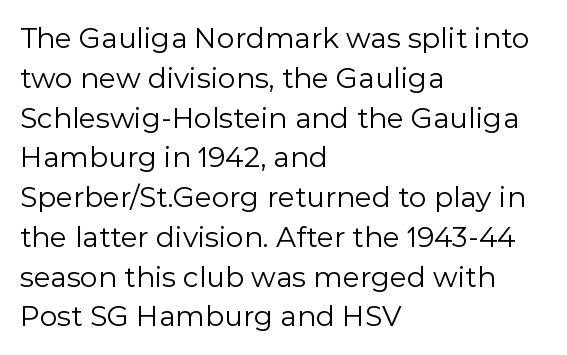
{"serif": "no", "italic": "no", "bold": "no", "weight": "regular", "width": "normal", "x_height": "medium", "monospaced": "no", "underline": "no", "align": "left", "line_spacing": "normal", "line_spacing_ratio": 1.42, "letter_spacing": "normal", "letter_spacing_em": 0.0, "glyph_px": 28}
